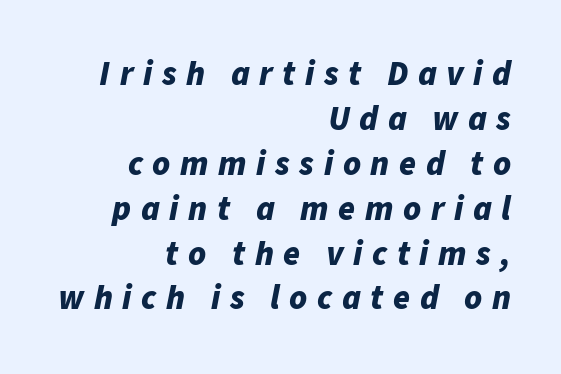
Q: Is the text bold? A: Yes.
Q: Is the text italic (slanted)? A: Yes, it leans right by about 11 degrees.
Q: Is the text underlined? A: No.
Q: How is the paragraph aligned? A: Right-aligned.
Q: Is the spacing between letters normal or unusually wide? A: Unusually wide.
Q: Is the spacing between lines tight, normal or loose? A: Normal.
Q: Width (condensed, normal, or wide)? A: Normal.
Q: Stroke contrast? A: Low.
Q: x-height? A: Medium.
Q: Monospaced? A: No.
